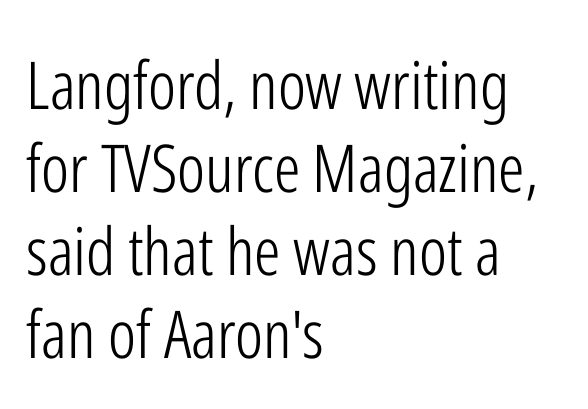
The image shows 66 px light, condensed sans-serif type, upright; set left-aligned, normal line spacing (1.26x), normal letter spacing, not underlined; low stroke contrast and a medium x-height.
